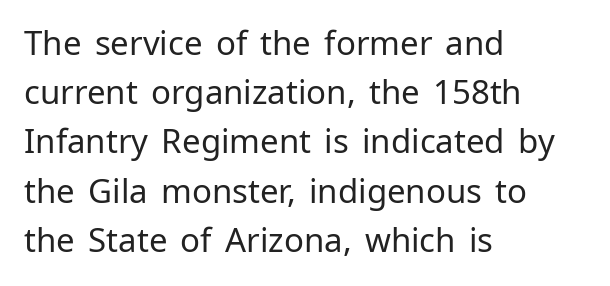
Q: Is the text bold? A: No.
Q: Is the text italic (slanted)? A: No, it is upright.
Q: Is the typeface a serif or a sans-serif typeface? A: Sans-serif.
Q: Is the text underlined? A: No.
Q: How is the paragraph aligned? A: Left-aligned.
Q: Is the spacing between letters normal or unusually wide? A: Normal.
Q: Is the spacing between lines tight, normal or loose? A: Normal.
Q: Width (condensed, normal, or wide)? A: Normal.
Q: Stroke contrast? A: Low.
Q: x-height? A: Medium.
Q: Monospaced? A: No.
